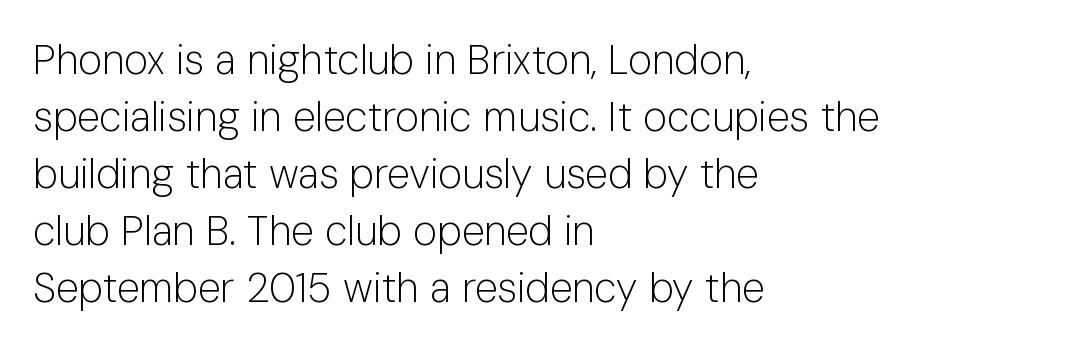
{"serif": "no", "italic": "no", "bold": "no", "weight": "light", "width": "normal", "stroke_contrast": "low", "x_height": "medium", "monospaced": "no", "underline": "no", "align": "left", "line_spacing": "normal", "line_spacing_ratio": 1.39, "letter_spacing": "normal", "letter_spacing_em": 0.0, "glyph_px": 41}
